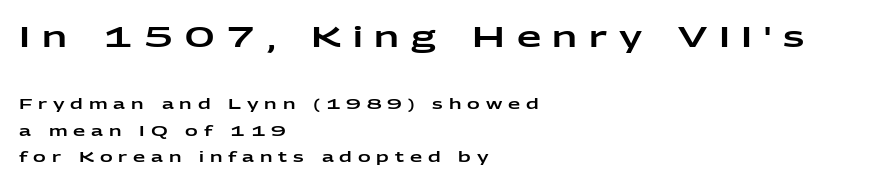
No word sits above an underline. To sum up the face: it is a sans, with no serifs. This sample is left-justified, so line endings fall wherever the words run out. The typography opts for an upright posture over an oblique one.
